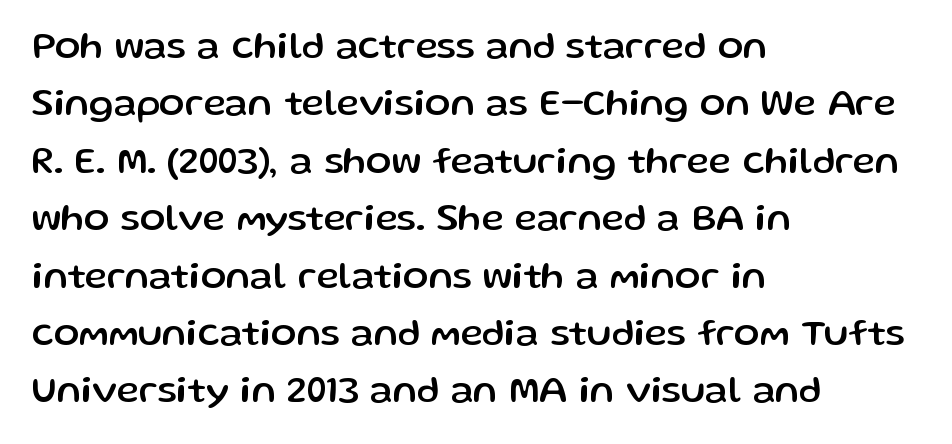
Q: Is the text italic (slanted)? A: No, it is upright.
Q: Is the typeface a serif or a sans-serif typeface? A: Sans-serif.
Q: Is the text underlined? A: No.
Q: How is the paragraph aligned? A: Left-aligned.
Q: Is the spacing between letters normal or unusually wide? A: Normal.
Q: Is the spacing between lines tight, normal or loose? A: Normal.
Q: Width (condensed, normal, or wide)? A: Normal.
Q: Stroke contrast? A: Low.
Q: x-height? A: Medium.
Q: Monospaced? A: No.
